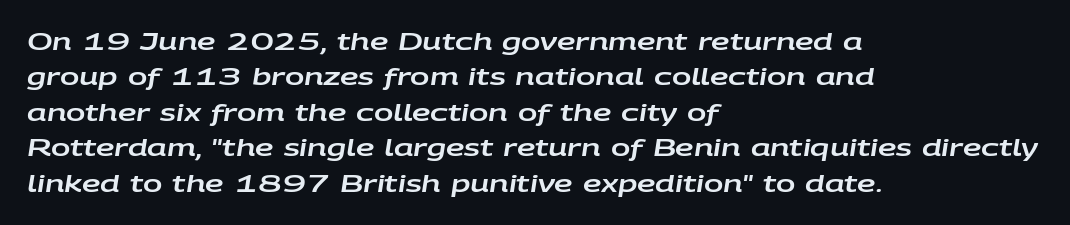
{"italic": "yes", "lean": "right", "slant_degrees": 9, "underline": "no", "align": "left", "line_spacing": "normal", "line_spacing_ratio": 1.54, "letter_spacing": "normal", "letter_spacing_em": 0.0, "glyph_px": 23}
